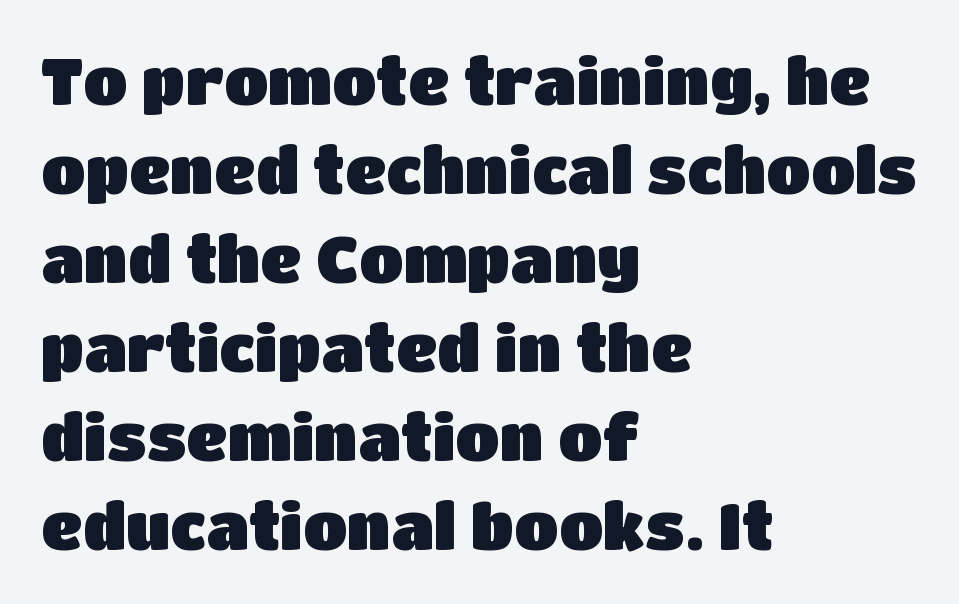
{"serif": "no", "italic": "no", "width": "normal", "stroke_contrast": "low", "x_height": "large", "monospaced": "no", "underline": "no", "align": "left", "line_spacing": "normal", "line_spacing_ratio": 1.37, "letter_spacing": "normal", "letter_spacing_em": 0.0, "glyph_px": 65}
